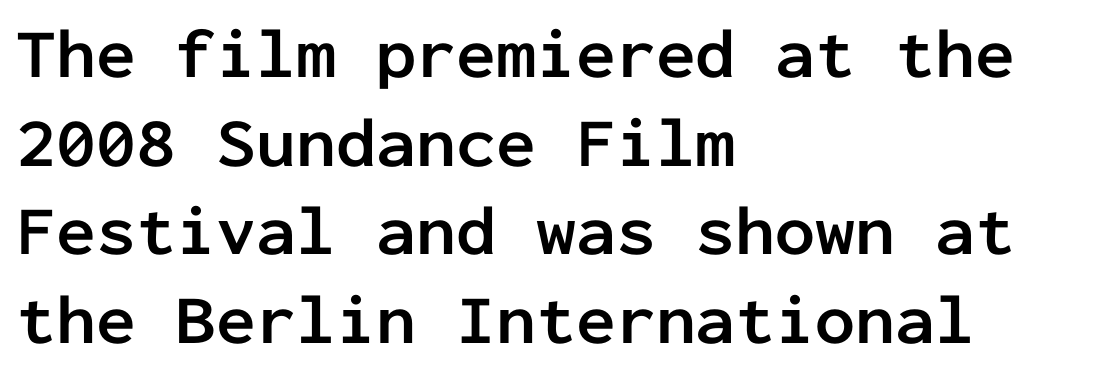
The rendering shows plain stroke endings on the letterforms — a sans-serif design. The gap between lines stays unmarked. One-word summary of the alignment: left. If you drew a line through each stem, it would be perfectly vertical. Do the characters align in a grid? Yes, the font is monospaced. Tracking here is standard; glyphs follow each other at the usual distance.
